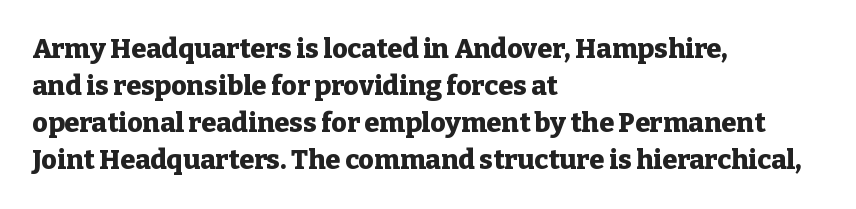
Q: Is the text bold? A: Yes.
Q: Is the text italic (slanted)? A: No, it is upright.
Q: Is the text underlined? A: No.
Q: How is the paragraph aligned? A: Left-aligned.
Q: Is the spacing between letters normal or unusually wide? A: Normal.
Q: Is the spacing between lines tight, normal or loose? A: Normal.
